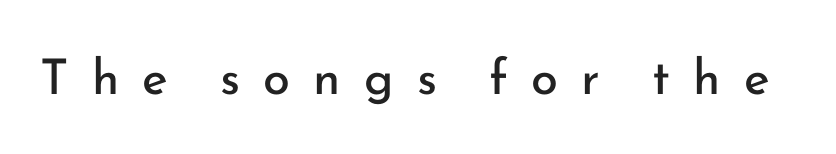
Q: Is the text bold? A: No.
Q: Is the text italic (slanted)? A: No, it is upright.
Q: Is the typeface a serif or a sans-serif typeface? A: Sans-serif.
Q: Is the text underlined? A: No.
Q: Is the spacing between letters normal or unusually wide? A: Unusually wide.
Q: Width (condensed, normal, or wide)? A: Normal.
Q: Stroke contrast? A: Low.
Q: x-height? A: Small.
Q: Monospaced? A: No.
